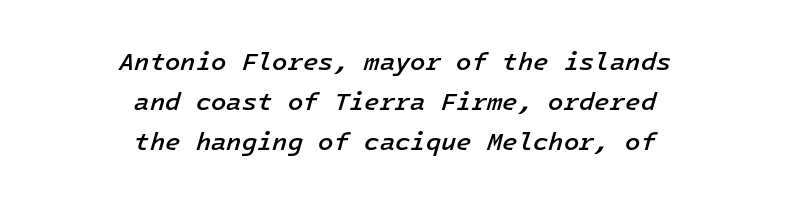
The image shows 25 px text type, italic (leaning right); set centered, normal line spacing (1.6x), normal letter spacing, not underlined.
